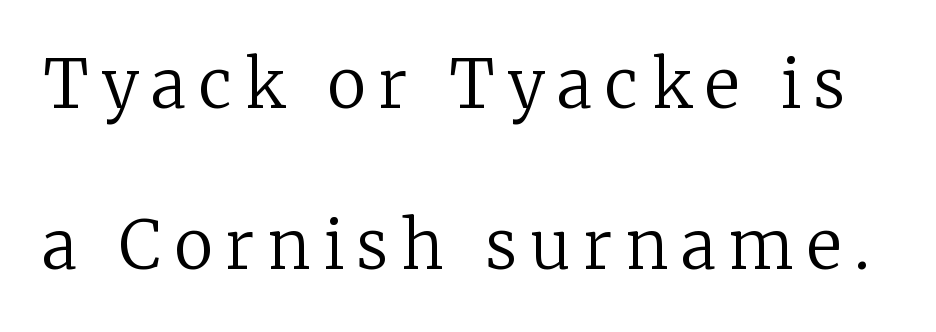
{"serif": "yes", "italic": "no", "bold": "no", "weight": "regular", "width": "normal", "stroke_contrast": "low", "x_height": "medium", "monospaced": "no", "underline": "no", "line_spacing": "loose", "line_spacing_ratio": 2.44, "letter_spacing": "wide", "letter_spacing_em": 0.2, "glyph_px": 66}
